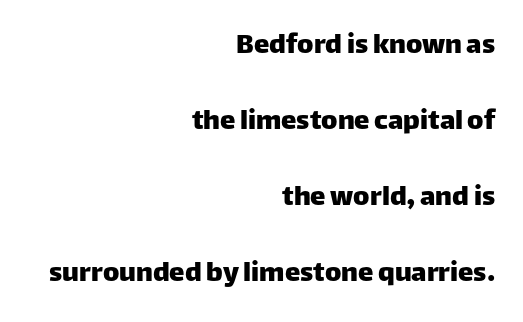
The image shows 31 px sans-serif type, upright; set right-aligned, loose line spacing (2.45x), normal letter spacing, not underlined; low stroke contrast and a large x-height.
